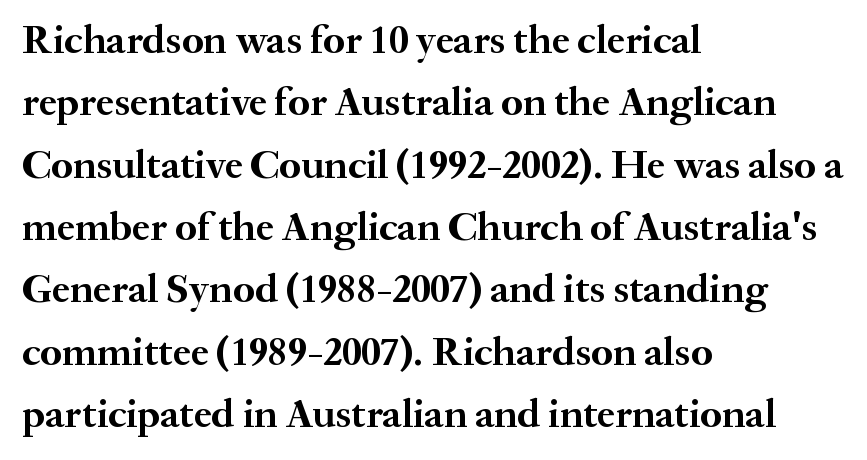
It's the straight-up-and-down kind of type. Just letters on the line, the space beneath them empty. The passage shown is emphatically bold. Notice how descenders clear the ascenders below comfortably — that's standard leading. Observe the ordinary spacing: letters are neighbours, not strangers. Yep, those are serifs on the letters.
